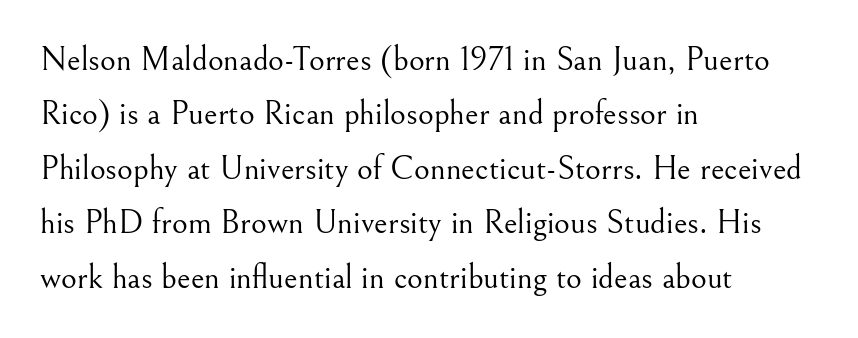
Q: Is the text bold? A: No.
Q: Is the text italic (slanted)? A: No, it is upright.
Q: Is the typeface a serif or a sans-serif typeface? A: Serif.
Q: Is the text underlined? A: No.
Q: How is the paragraph aligned? A: Left-aligned.
Q: Is the spacing between letters normal or unusually wide? A: Normal.
Q: Is the spacing between lines tight, normal or loose? A: Normal.
Q: Width (condensed, normal, or wide)? A: Normal.
Q: Stroke contrast? A: Medium.
Q: x-height? A: Small.
Q: Monospaced? A: No.
